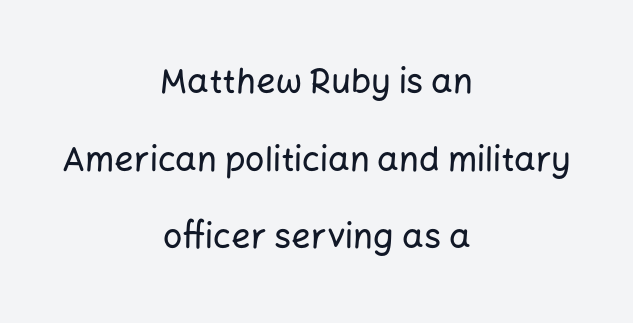
{"serif": "no", "italic": "no", "width": "normal", "stroke_contrast": "low", "x_height": "medium", "monospaced": "no", "underline": "no", "align": "center", "line_spacing": "loose", "line_spacing_ratio": 2.28, "letter_spacing": "normal", "letter_spacing_em": 0.0, "glyph_px": 34}
